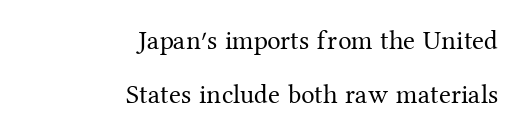
Short note: letters normally spaced. Words float on clear page, feet unadorned. If you drew a ruler down the right edge, every line would touch it. The vertical gap from one line to the next is large.
